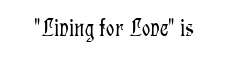
The image shows 26 px text type, upright; set normal letter spacing, not underlined.
